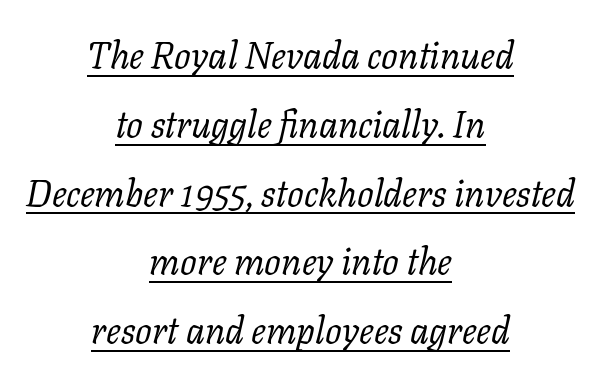
The image shows 37 px regular-weight serif type, italic (leaning right); set centered, line spacing 1.86x, normal letter spacing, underlined; low stroke contrast and a medium x-height.
